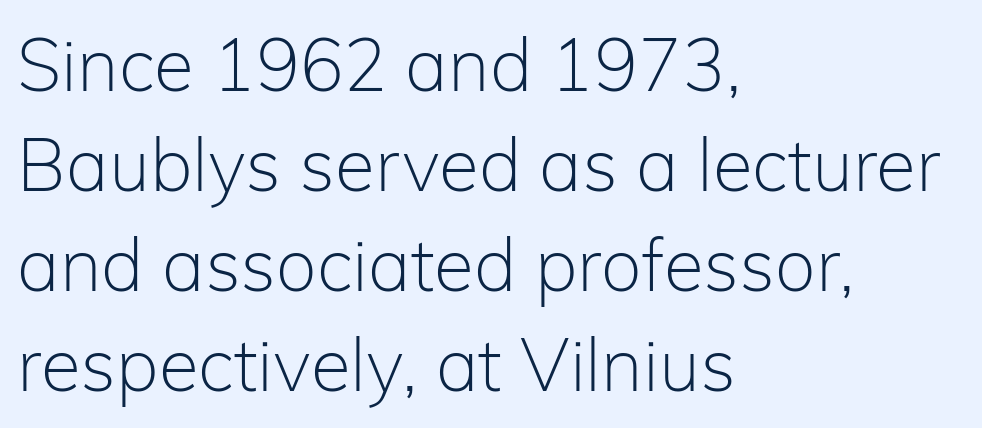
The letters advance in unequal steps, a hallmark of proportional type. The lines sit at an ordinary, default distance from one another. The letterforms sit at book weight or below. The strip under each line holds only bare page.
